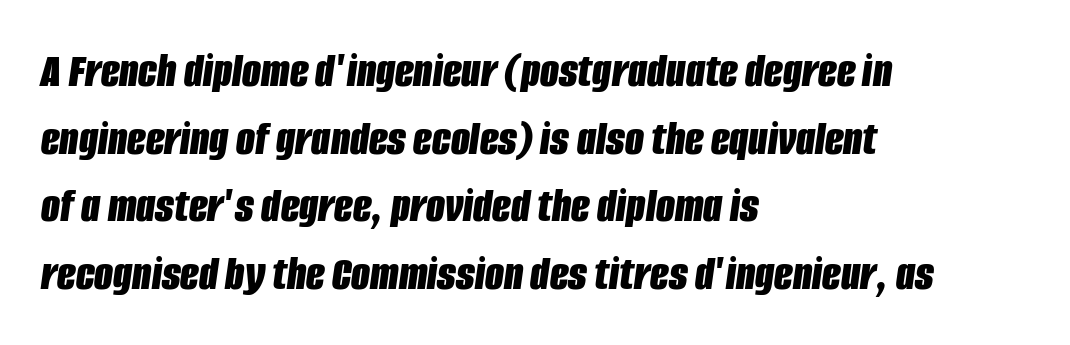
The image shows 49 px bold, condensed type, italic (leaning right); set left-aligned, normal line spacing (1.38x), normal letter spacing, not underlined; low stroke contrast and a large x-height.
